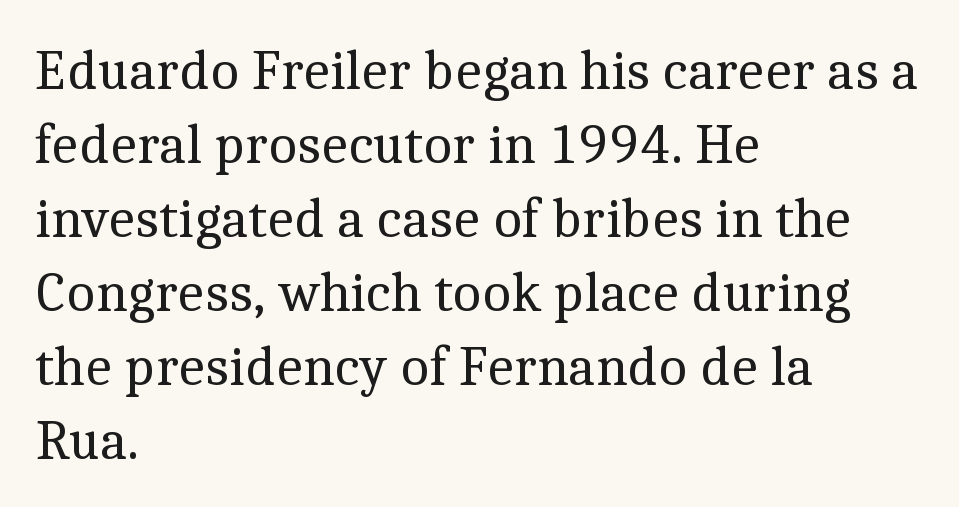
Q: Is the text bold? A: No.
Q: Is the text italic (slanted)? A: No, it is upright.
Q: Is the typeface a serif or a sans-serif typeface? A: Serif.
Q: Is the text underlined? A: No.
Q: How is the paragraph aligned? A: Left-aligned.
Q: Is the spacing between letters normal or unusually wide? A: Normal.
Q: Is the spacing between lines tight, normal or loose? A: Normal.
Q: Width (condensed, normal, or wide)? A: Normal.
Q: x-height? A: Medium.
Q: Monospaced? A: No.
